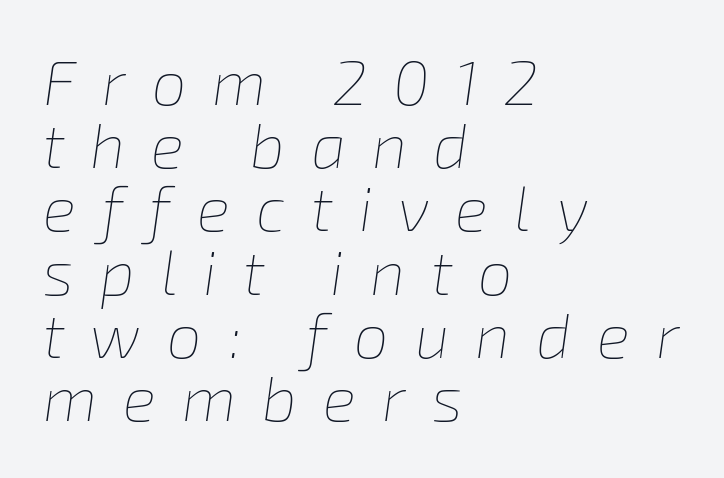
Q: Is the text bold? A: No.
Q: Is the text italic (slanted)? A: Yes, it leans right by about 8 degrees.
Q: Is the text underlined? A: No.
Q: How is the paragraph aligned? A: Left-aligned.
Q: Is the spacing between letters normal or unusually wide? A: Unusually wide.
Q: Is the spacing between lines tight, normal or loose? A: Tight.
Q: Width (condensed, normal, or wide)? A: Normal.
Q: Stroke contrast? A: Low.
Q: x-height? A: Medium.
Q: Monospaced? A: No.
